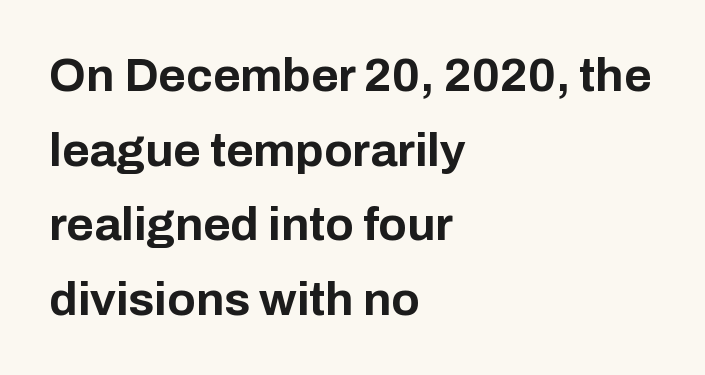
Q: Is the text bold? A: Yes.
Q: Is the text italic (slanted)? A: No, it is upright.
Q: Is the typeface a serif or a sans-serif typeface? A: Sans-serif.
Q: Is the text underlined? A: No.
Q: How is the paragraph aligned? A: Left-aligned.
Q: Is the spacing between letters normal or unusually wide? A: Normal.
Q: Is the spacing between lines tight, normal or loose? A: Normal.
Q: Width (condensed, normal, or wide)? A: Normal.
Q: Stroke contrast? A: Low.
Q: x-height? A: Medium.
Q: Monospaced? A: No.
